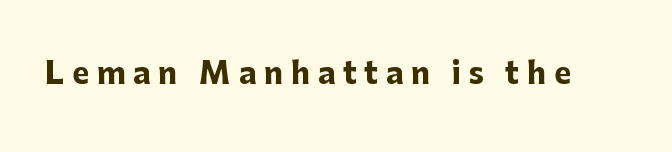
The image shows 29 px heavy sans-serif type, upright; set unusually wide letter spacing (+0.27 em), not underlined; low stroke contrast and a medium x-height.
